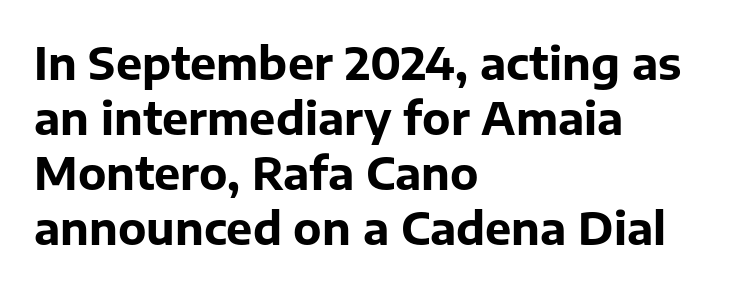
{"serif": "no", "italic": "no", "bold": "yes", "weight": "bold", "width": "normal", "stroke_contrast": "low", "x_height": "medium", "monospaced": "no", "underline": "no", "align": "left", "line_spacing": "normal", "line_spacing_ratio": 1.25, "letter_spacing": "normal", "letter_spacing_em": 0.0, "glyph_px": 44}
